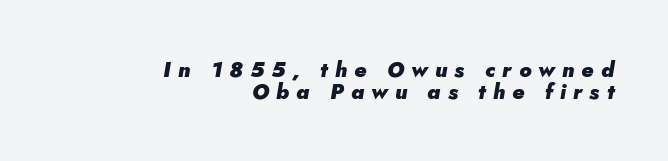
{"italic": "yes", "lean": "right", "slant_degrees": 5, "bold": "yes", "underline": "no", "align": "right", "line_spacing": "tight", "line_spacing_ratio": 1.04, "letter_spacing": "wide", "letter_spacing_em": 0.34, "glyph_px": 21}
